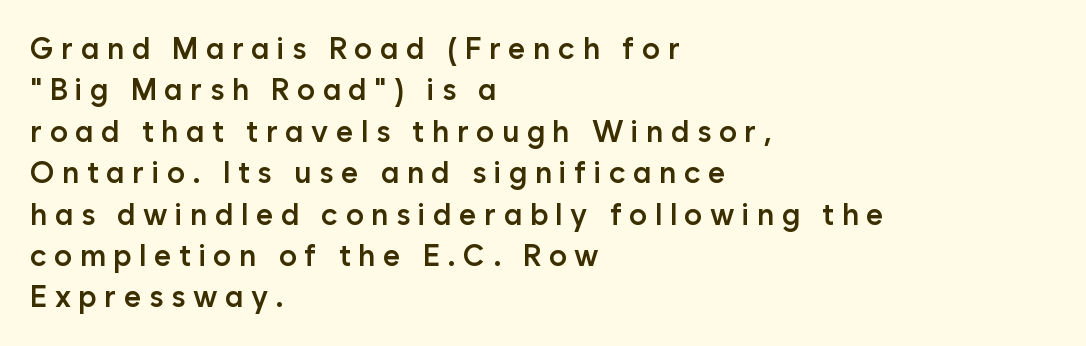
Q: Is the text bold? A: Semi-bold.
Q: Is the text italic (slanted)? A: No, it is upright.
Q: Is the typeface a serif or a sans-serif typeface? A: Sans-serif.
Q: Is the text underlined? A: No.
Q: How is the paragraph aligned? A: Left-aligned.
Q: Is the spacing between letters normal or unusually wide? A: Unusually wide.
Q: Is the spacing between lines tight, normal or loose? A: Normal.
Q: Width (condensed, normal, or wide)? A: Normal.
Q: Stroke contrast? A: Low.
Q: x-height? A: Medium.
Q: Monospaced? A: No.
